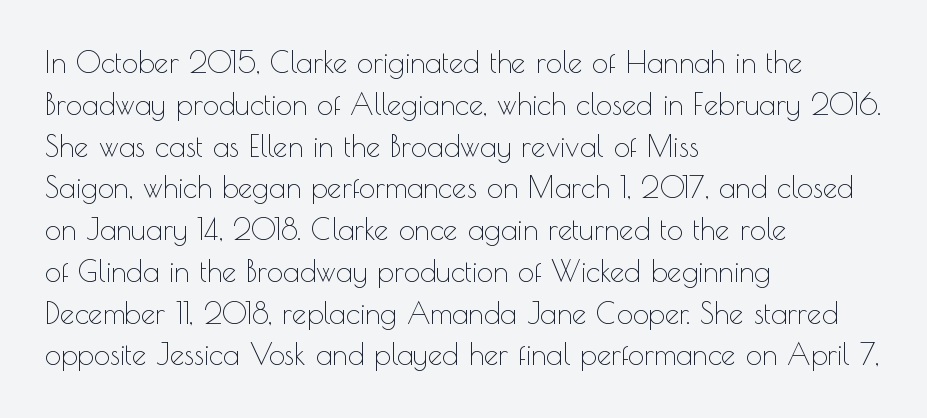
Horizontal bands of white between lines are of average thickness. Posture: vertical. Look at the tracking — it's just the regular setting, nothing added. The letters look calm and open, with moderate or lighter stems. This sample has the flowing, uneven cadence of proportional lettering. Nothing sits at the stroke ends, so this counts as sans-serif.
